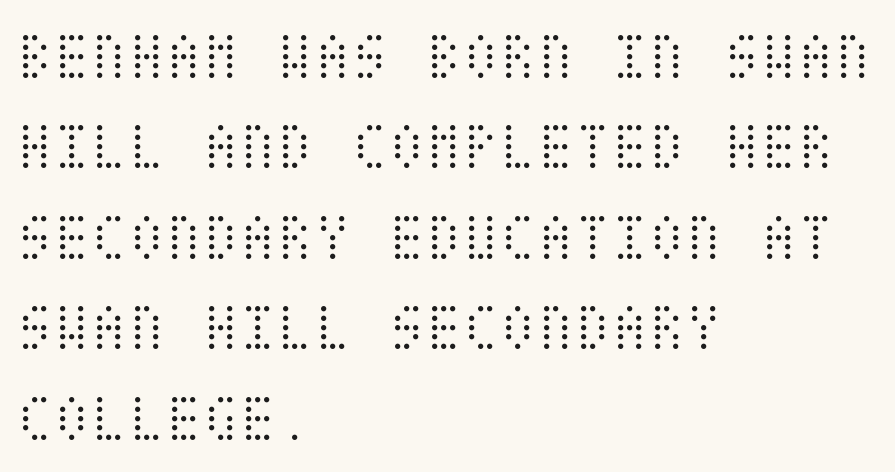
The image shows 68 px light, condensed type, upright; set left-aligned, normal line spacing (1.33x), normal letter spacing, not underlined; medium stroke contrast and a large x-height.
